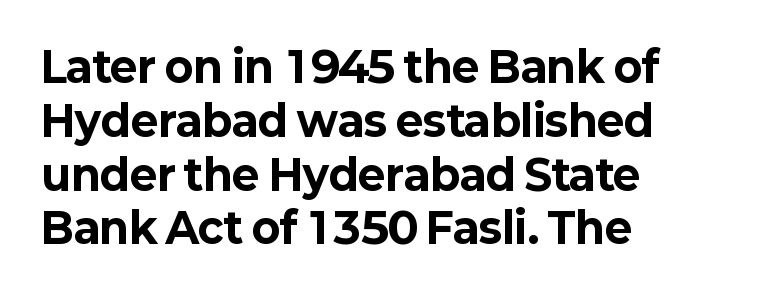
Q: Is the text bold? A: Yes.
Q: Is the text italic (slanted)? A: No, it is upright.
Q: Is the typeface a serif or a sans-serif typeface? A: Sans-serif.
Q: Is the text underlined? A: No.
Q: How is the paragraph aligned? A: Left-aligned.
Q: Is the spacing between letters normal or unusually wide? A: Normal.
Q: Is the spacing between lines tight, normal or loose? A: Normal.
Q: Width (condensed, normal, or wide)? A: Normal.
Q: Stroke contrast? A: Low.
Q: x-height? A: Medium.
Q: Monospaced? A: No.
